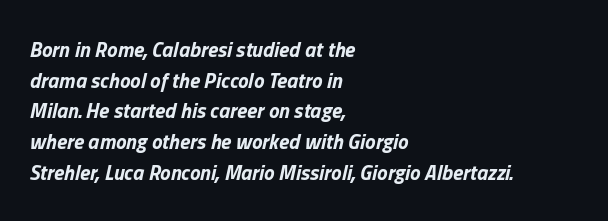
The image shows 21 px bold type, italic (leaning right); set left-aligned, normal line spacing (1.46x), normal letter spacing, not underlined.
